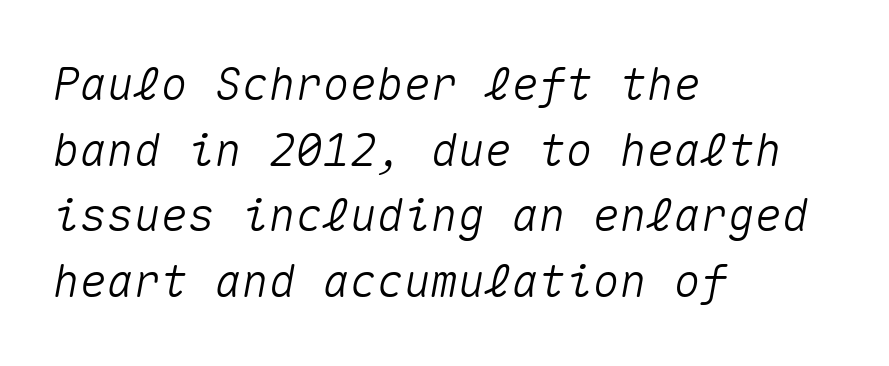
Q: Is the text italic (slanted)? A: Yes, it leans right by about 10 degrees.
Q: Is the text underlined? A: No.
Q: How is the paragraph aligned? A: Left-aligned.
Q: Is the spacing between letters normal or unusually wide? A: Normal.
Q: Is the spacing between lines tight, normal or loose? A: Normal.
Q: Width (condensed, normal, or wide)? A: Normal.
Q: Stroke contrast? A: Medium.
Q: x-height? A: Medium.
Q: Monospaced? A: Yes.
